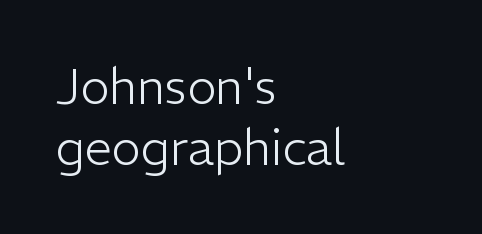
Q: Is the text bold? A: No.
Q: Is the text italic (slanted)? A: No, it is upright.
Q: Is the typeface a serif or a sans-serif typeface? A: Sans-serif.
Q: Is the text underlined? A: No.
Q: How is the paragraph aligned? A: Left-aligned.
Q: Is the spacing between letters normal or unusually wide? A: Normal.
Q: Width (condensed, normal, or wide)? A: Normal.
Q: Stroke contrast? A: Low.
Q: x-height? A: Medium.
Q: Monospaced? A: No.
